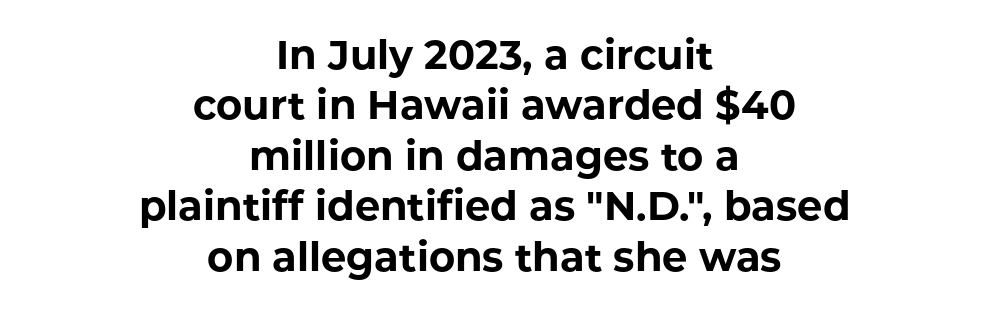
{"serif": "no", "italic": "no", "bold": "yes", "weight": "bold", "width": "normal", "stroke_contrast": "low", "x_height": "medium", "monospaced": "no", "underline": "no", "align": "center", "line_spacing": "normal", "line_spacing_ratio": 1.26, "letter_spacing": "normal", "letter_spacing_em": 0.0, "glyph_px": 40}
